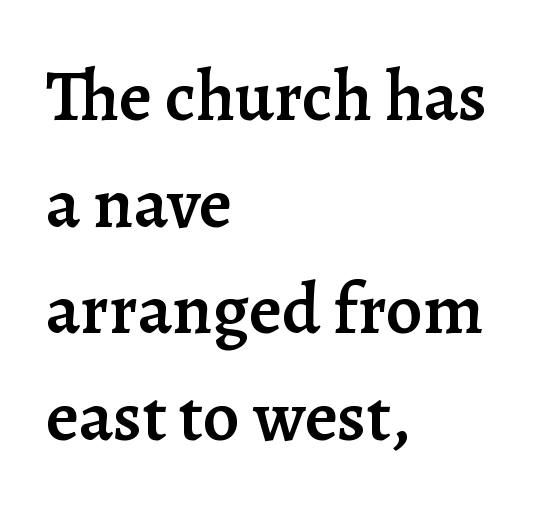
{"serif": "yes", "italic": "no", "bold": "semi", "weight": "semibold", "width": "normal", "stroke_contrast": "low", "x_height": "medium", "monospaced": "no", "underline": "no", "align": "left", "line_spacing": "normal", "line_spacing_ratio": 1.48, "letter_spacing": "normal", "letter_spacing_em": 0.0, "glyph_px": 72}
